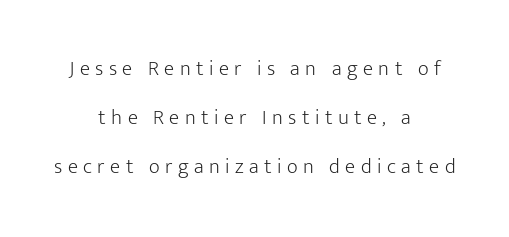
{"italic": "no", "bold": "no", "underline": "no", "align": "center", "line_spacing": "loose", "line_spacing_ratio": 2.34, "letter_spacing": "wide", "letter_spacing_em": 0.26, "glyph_px": 21}
